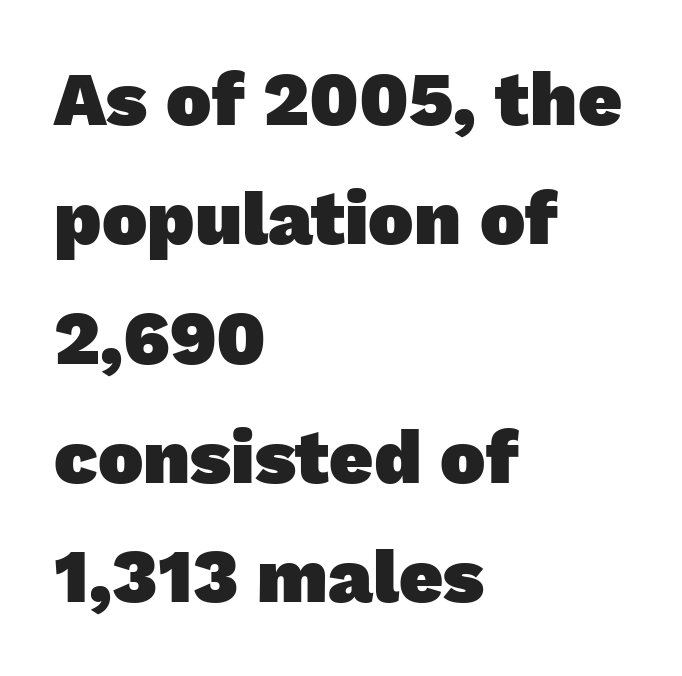
Q: Is the text bold? A: Yes.
Q: Is the typeface a serif or a sans-serif typeface? A: Sans-serif.
Q: Is the text underlined? A: No.
Q: How is the paragraph aligned? A: Left-aligned.
Q: Is the spacing between letters normal or unusually wide? A: Normal.
Q: Is the spacing between lines tight, normal or loose? A: Normal.
Q: Width (condensed, normal, or wide)? A: Normal.
Q: Stroke contrast? A: Low.
Q: x-height? A: Medium.
Q: Monospaced? A: No.
